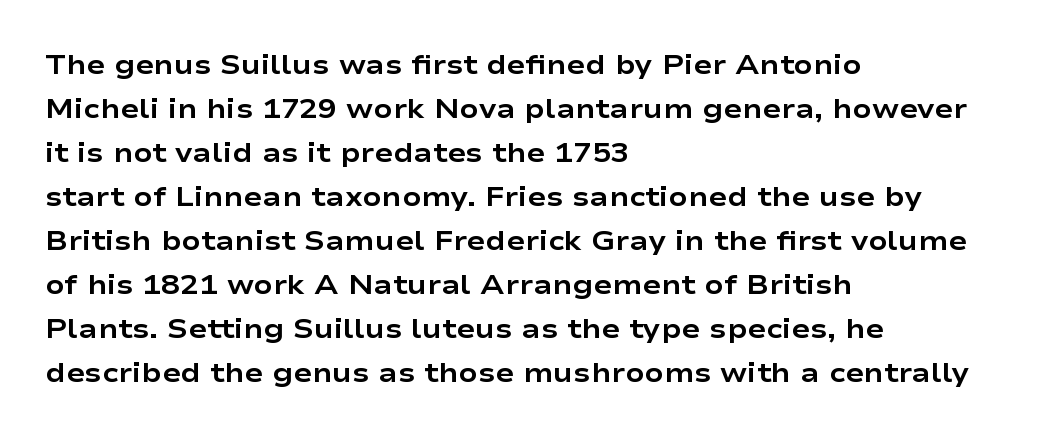
{"serif": "no", "italic": "no", "bold": "yes", "weight": "bold", "width": "wide", "stroke_contrast": "low", "x_height": "medium", "monospaced": "no", "underline": "no", "align": "left", "line_spacing": "normal", "line_spacing_ratio": 1.57, "letter_spacing": "normal", "letter_spacing_em": 0.0, "glyph_px": 28}
